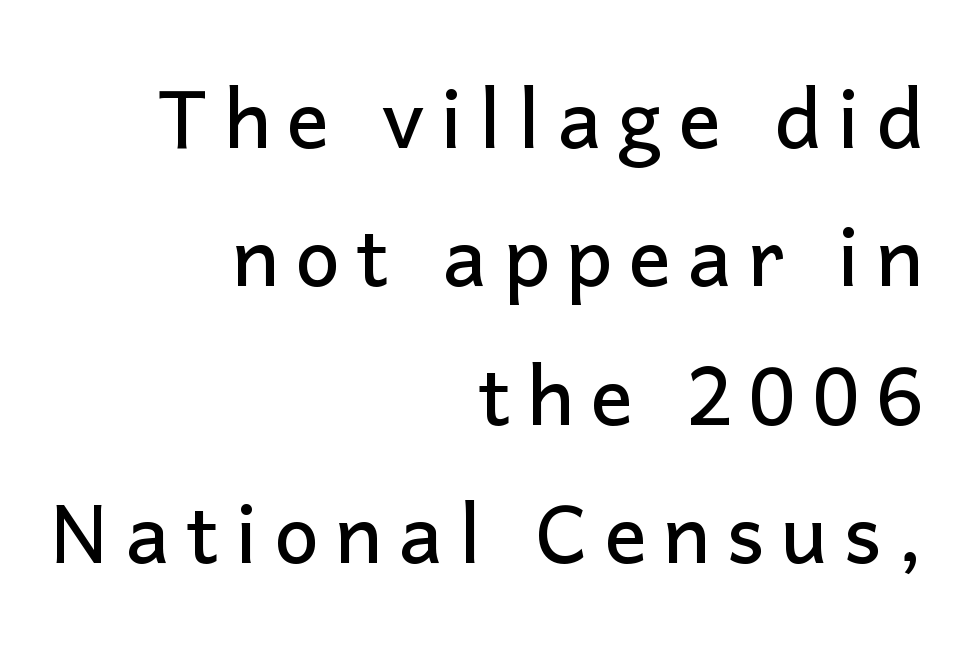
{"serif": "no", "italic": "no", "width": "normal", "stroke_contrast": "low", "x_height": "medium", "monospaced": "no", "underline": "no", "align": "right", "line_spacing_ratio": 1.73, "letter_spacing": "wide", "letter_spacing_em": 0.2, "glyph_px": 80}
